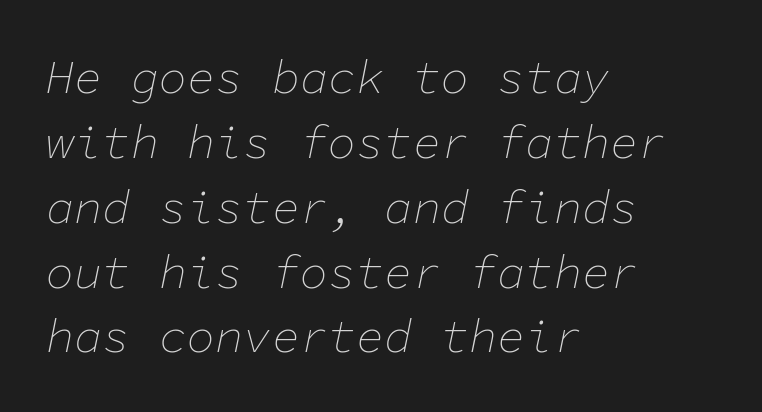
The image shows 47 px thin type, italic (leaning right), monospaced; set left-aligned, normal line spacing (1.38x), normal letter spacing, not underlined; low stroke contrast and a medium x-height.
